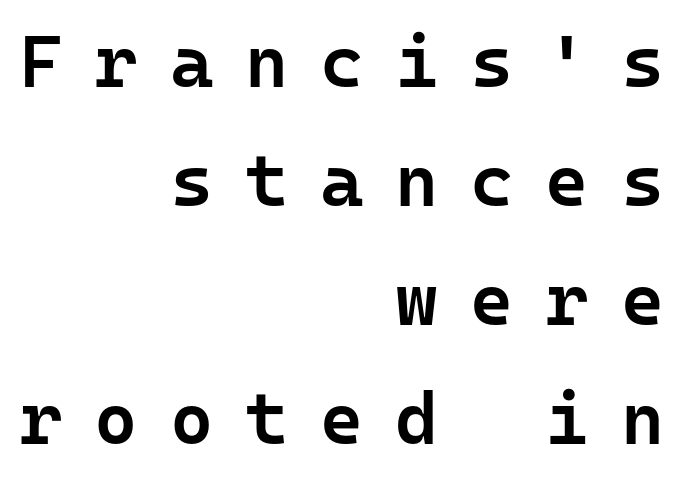
The ragged edge is on the left, which tells us the setting is flush right. Students, note that the glyphs here are deliberately spaced far apart. Serifs: no, the terminals of the letterforms are clean. Moderately thickened strokes mark this as semibold type. The lines sit at an ordinary, default distance from one another. Unmarked baselines from the first word to the last.
